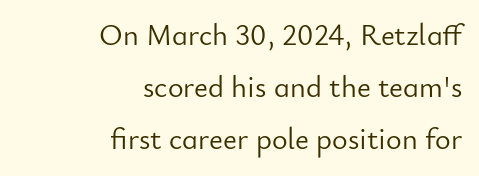
Q: Is the text bold? A: No.
Q: Is the text italic (slanted)? A: No, it is upright.
Q: Is the typeface a serif or a sans-serif typeface? A: Sans-serif.
Q: Is the text underlined? A: No.
Q: How is the paragraph aligned? A: Right-aligned.
Q: Is the spacing between letters normal or unusually wide? A: Normal.
Q: Width (condensed, normal, or wide)? A: Normal.
Q: Stroke contrast? A: Low.
Q: x-height? A: Small.
Q: Monospaced? A: No.
